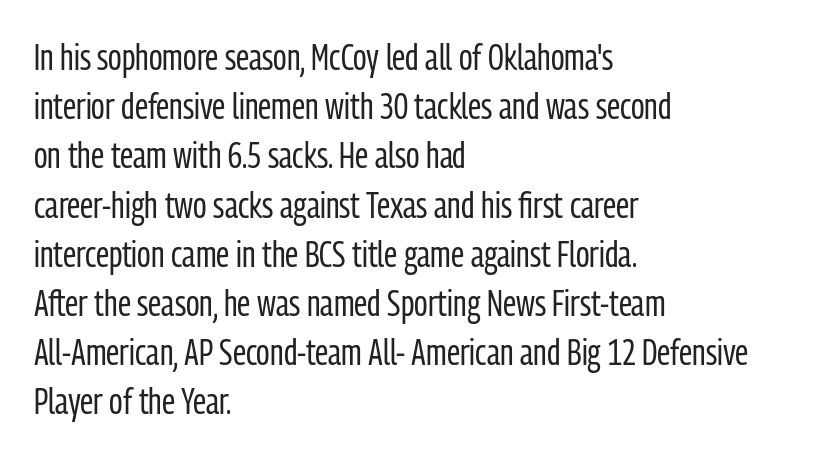
Q: Is the text bold? A: No.
Q: Is the text italic (slanted)? A: No, it is upright.
Q: Is the typeface a serif or a sans-serif typeface? A: Sans-serif.
Q: Is the text underlined? A: No.
Q: How is the paragraph aligned? A: Left-aligned.
Q: Is the spacing between letters normal or unusually wide? A: Normal.
Q: Is the spacing between lines tight, normal or loose? A: Normal.
Q: Width (condensed, normal, or wide)? A: Condensed.
Q: Stroke contrast? A: Low.
Q: x-height? A: Medium.
Q: Monospaced? A: No.
